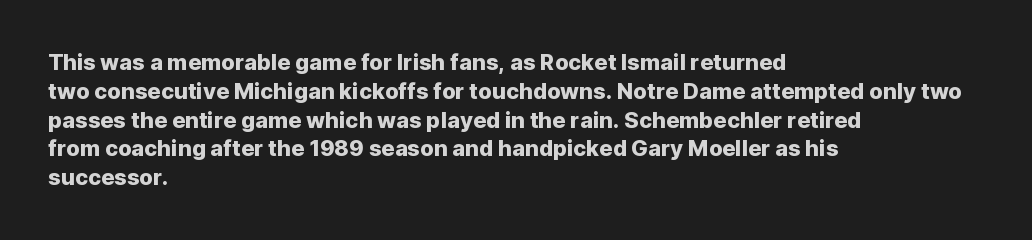
{"italic": "no", "underline": "no", "align": "left", "line_spacing": "normal", "line_spacing_ratio": 1.31, "letter_spacing": "normal", "letter_spacing_em": 0.0, "glyph_px": 22}
